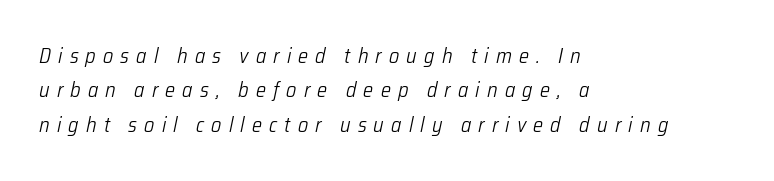
The image shows 21 px text type, italic (leaning right); set left-aligned, normal line spacing (1.64x), unusually wide letter spacing (+0.34 em), not underlined.
